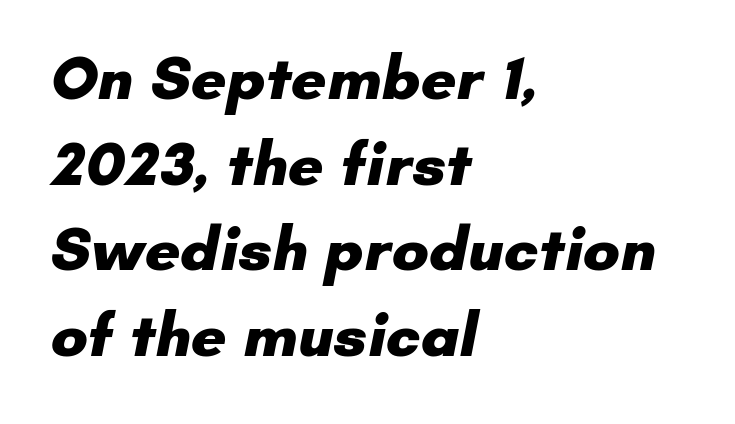
The image shows 62 px heavy sans-serif type; set left-aligned, normal line spacing (1.38x), normal letter spacing, not underlined; low stroke contrast and a small x-height.
